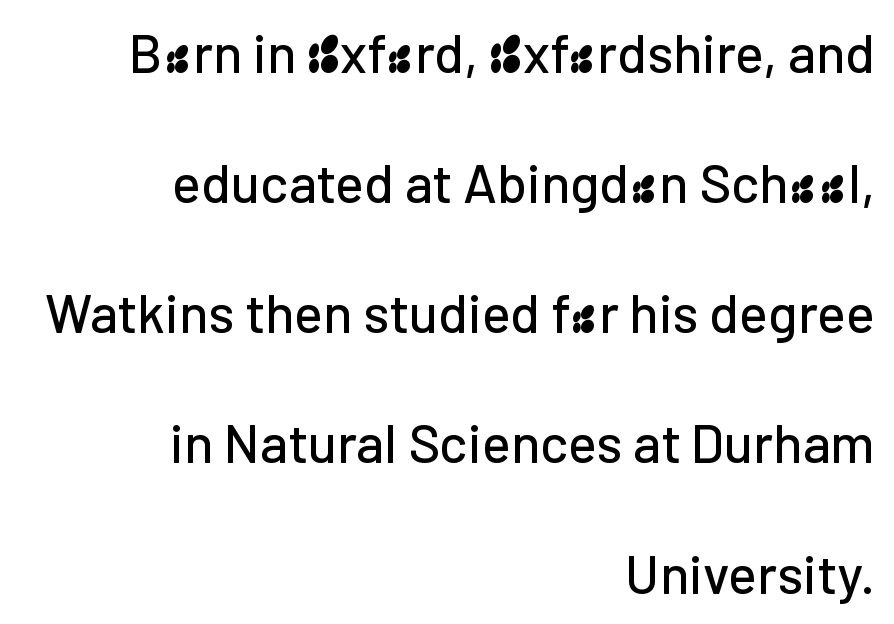
Summary of vertical rhythm: relaxed, with wide interline spacing. Honestly, the letter spacing is just normal — you wouldn't notice it. Check where the strokes stop: nothing finishes them off — pure sans. Letters rest on an invisible, unmarked baseline. The ragged edge is on the left, which tells us the setting is flush right.
